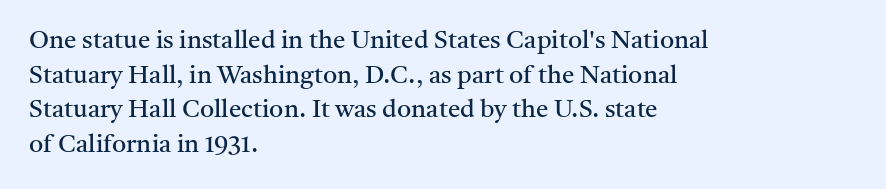
The letters stand straight up with perfectly vertical stems. The typesetter chose a ragged-right arrangement here. What's the leading like? Ordinary, nothing unusual. Nothing unusual about the tracking: characters are spaced as the font intends. Is the stroke heavy? The answer is a plain regular-or-lighter.
